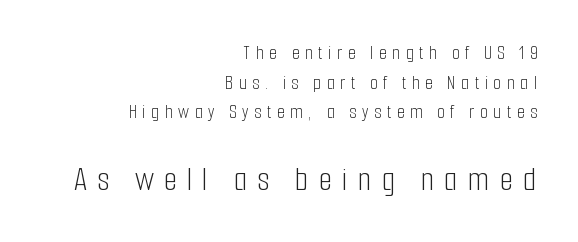
{"serif": "no", "italic": "no", "bold": "no", "weight": "light", "width": "condensed", "stroke_contrast": "low", "x_height": "medium", "monospaced": "no", "underline": "no", "align": "right", "line_spacing": "normal", "line_spacing_ratio": 1.48, "letter_spacing": "wide", "letter_spacing_em": 0.28, "larger_block": "second", "size_ratio": 1.75, "glyph_px": 35}
